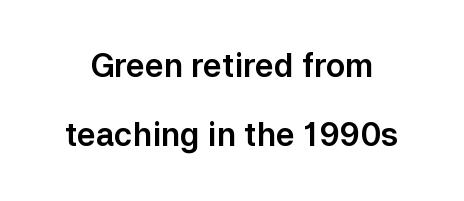
The words here are not underlined. A typesetter would label this face a sans. Is there much room between lines? Yes — plenty of vertical air separates them. A typesetter would call this proportional, since set widths differ per character. Glyph-to-glyph distance matches everyday printed text.
